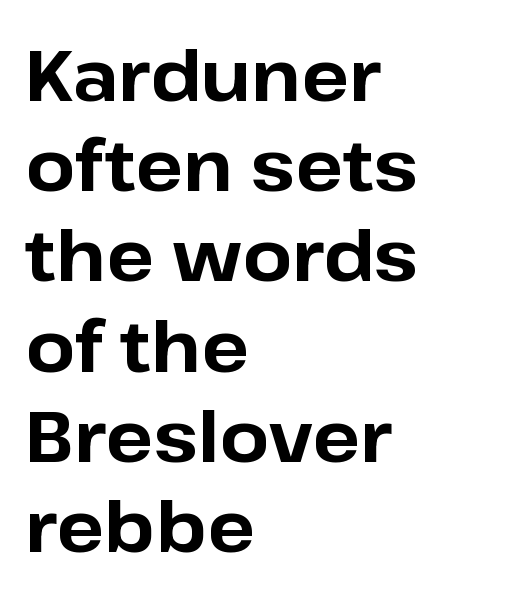
Nobody touched the tracking dial on this one. The axis of the letterforms is exactly vertical. Line starts are locked; line ends wander. Typographic density is high because the face is bold. The designer left line spacing at the default.
